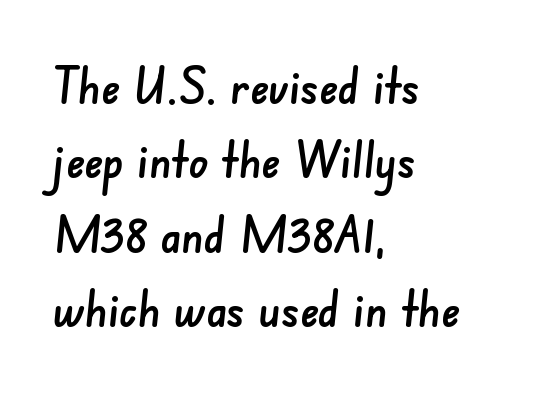
{"serif": "no", "width": "normal", "stroke_contrast": "low", "x_height": "small", "monospaced": "no", "underline": "no", "align": "left", "line_spacing": "normal", "line_spacing_ratio": 1.52, "letter_spacing": "normal", "letter_spacing_em": 0.0, "glyph_px": 49}
